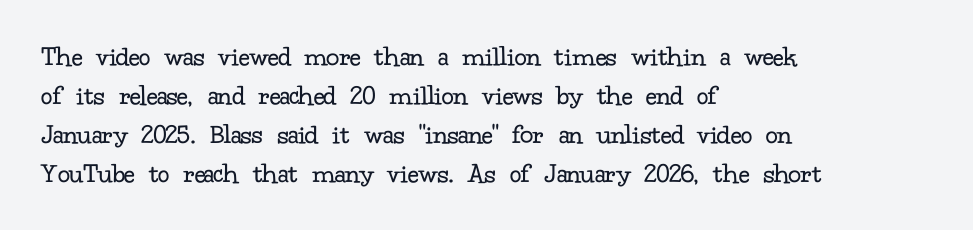
Honestly, there is no underline to notice here at all. Interline gaps are of average width in this sample. Proportional: the letters do not fall into vertical columns. This sample uses a serif face. The letters sit at their default tracking, neither squeezed nor spread. The passage is arranged the way most books set body copy — flush left.
